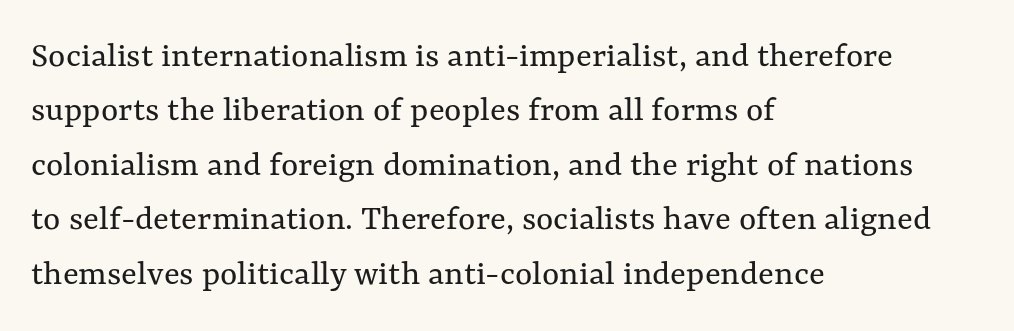
This rendering leaves character spacing at its baseline value. The ragged edge is on the right, which tells us the setting is flush left. Each letter keeps its own natural width here, so spacing adapts to shape. Honestly, the row spacing looks completely unremarkable. The typesetting does not lean heavy: it is not bold.
